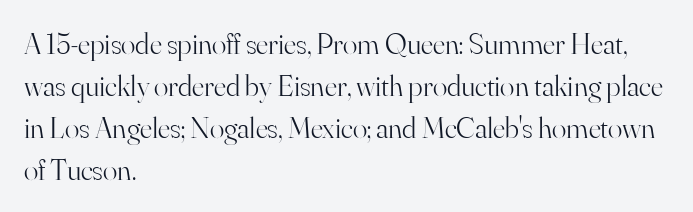
The image shows 30 px light serif type, upright; set left-aligned, normal line spacing (1.4x), normal letter spacing, not underlined; high stroke contrast and a small x-height.
